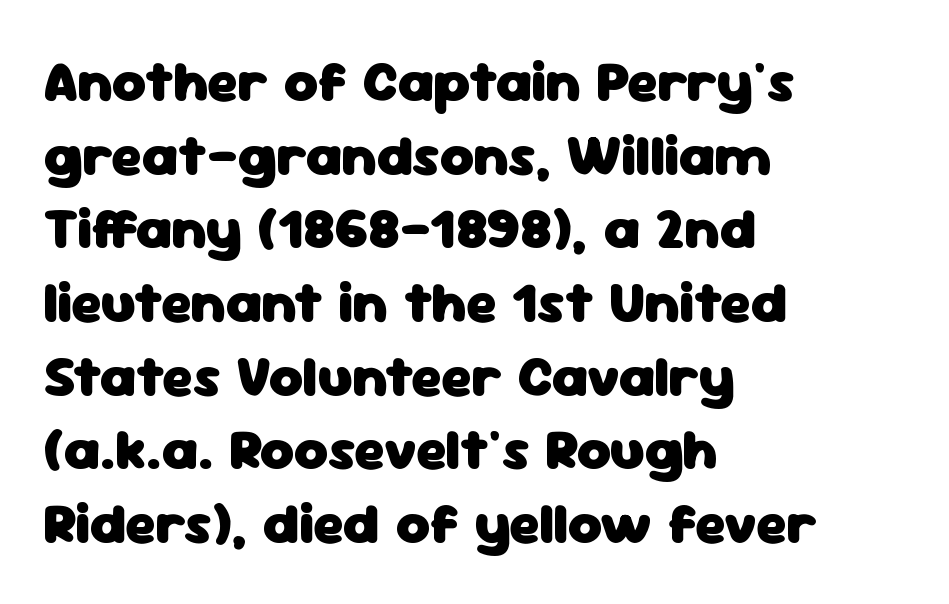
{"serif": "no", "italic": "no", "bold": "yes", "weight": "heavy", "width": "normal", "stroke_contrast": "low", "x_height": "medium", "monospaced": "no", "underline": "no", "align": "left", "line_spacing": "normal", "line_spacing_ratio": 1.27, "letter_spacing": "normal", "letter_spacing_em": 0.0, "glyph_px": 58}
